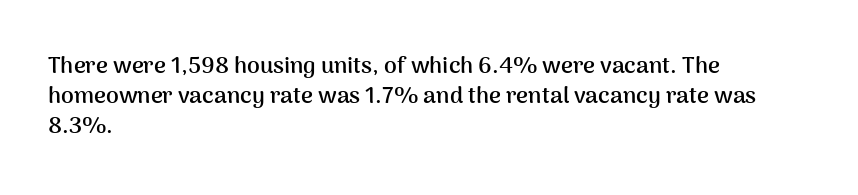
Does extra space separate the letters? No, they use regular spacing. The passage is arranged the way most books set body copy — flush left. Successive baselines arrive at the customary interval. Posture: upright roman. Is the type bold? Yes — the strokes are clearly thick and heavy.
